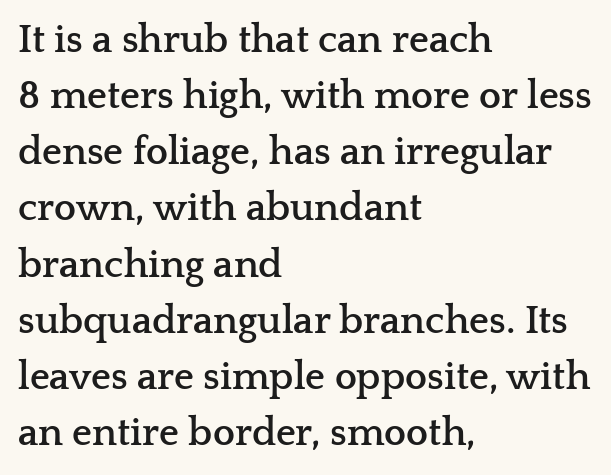
{"serif": "yes", "italic": "no", "bold": "yes", "weight": "semibold", "width": "wide", "stroke_contrast": "low", "x_height": "medium", "monospaced": "no", "underline": "no", "align": "left", "line_spacing": "normal", "line_spacing_ratio": 1.44, "letter_spacing": "normal", "letter_spacing_em": 0.0, "glyph_px": 39}
